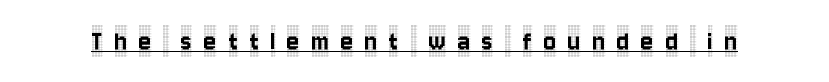
Q: Is the text italic (slanted)? A: No, it is upright.
Q: Is the typeface a serif or a sans-serif typeface? A: Serif.
Q: Is the text underlined? A: Yes.
Q: Is the spacing between letters normal or unusually wide? A: Unusually wide.
Q: Width (condensed, normal, or wide)? A: Condensed.
Q: x-height? A: Large.
Q: Monospaced? A: No.
